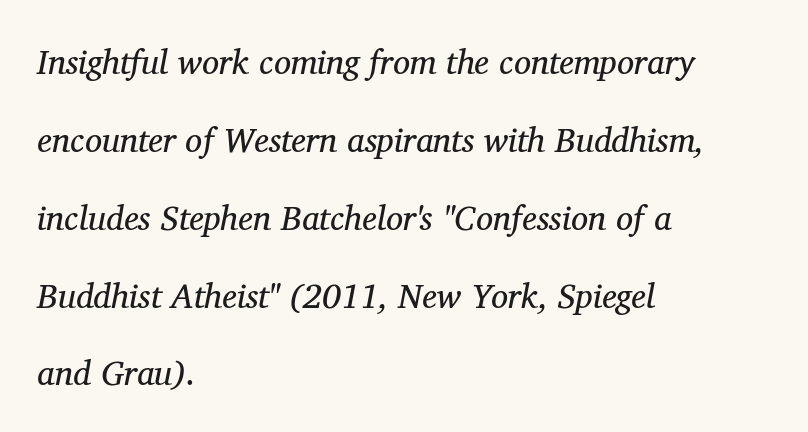
Visually the block forms a straight wall on the left and a jagged coastline on the right. Baseline-to-baseline distance is far greater than the letter height. Italic? Definitely — the glyphs are oblique. The type family on display is of the serif kind. This sample has the flowing, uneven cadence of proportional lettering. Look at the tracking — it's just the regular setting, nothing added.
